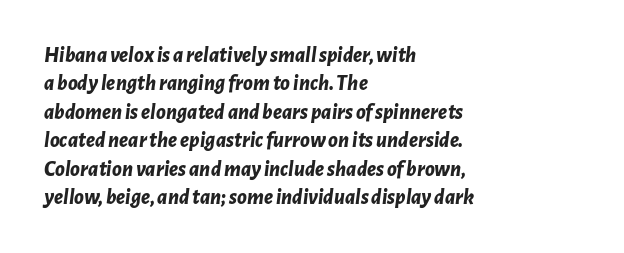
The image shows 22 px bold type, italic (leaning right); set left-aligned, normal line spacing (1.29x), normal letter spacing, not underlined.
